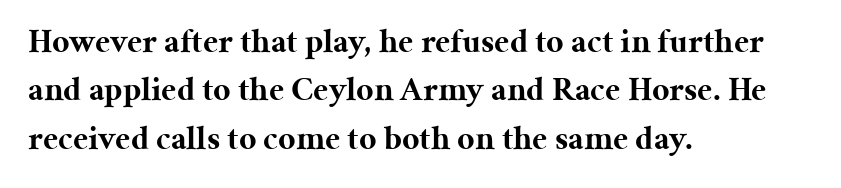
Is the type bold? Yes — the strokes are clearly thick and heavy. These lines were composed using upright roman letters. Typeset ragged right — the left edge is the straight one. How are the letters spaced? Ordinarily, with no added tracking. Descender tails drop into unmarked territory. The glyphs in this specimen are seriffed.
